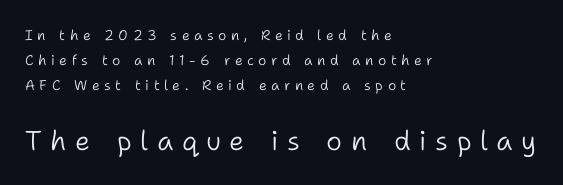
Q: Is the text bold? A: No.
Q: Is the text italic (slanted)? A: No, it is upright.
Q: Is the text underlined? A: No.
Q: How is the paragraph aligned? A: Left-aligned.
Q: Is the spacing between letters normal or unusually wide? A: Unusually wide.
Q: Which block of text is set in a larger size, the first (top) or the second (bottom)? A: The second (bottom) one.
